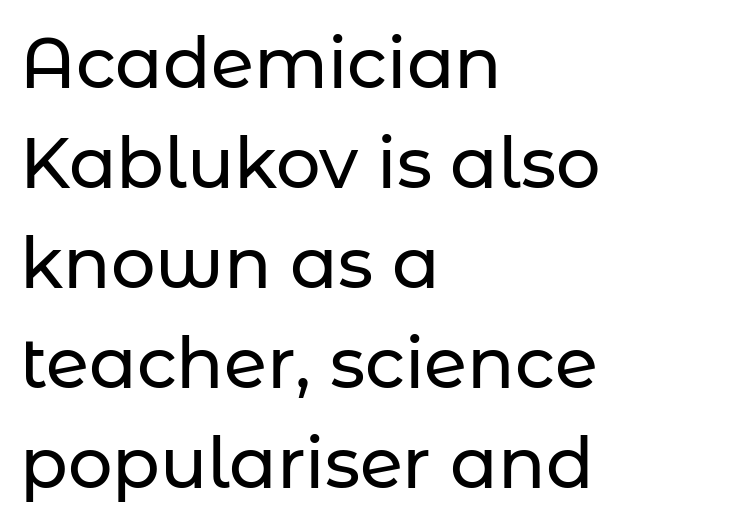
Q: Is the text italic (slanted)? A: No, it is upright.
Q: Is the typeface a serif or a sans-serif typeface? A: Sans-serif.
Q: Is the text underlined? A: No.
Q: How is the paragraph aligned? A: Left-aligned.
Q: Is the spacing between letters normal or unusually wide? A: Normal.
Q: Is the spacing between lines tight, normal or loose? A: Normal.
Q: Width (condensed, normal, or wide)? A: Normal.
Q: Stroke contrast? A: Low.
Q: x-height? A: Medium.
Q: Monospaced? A: No.
